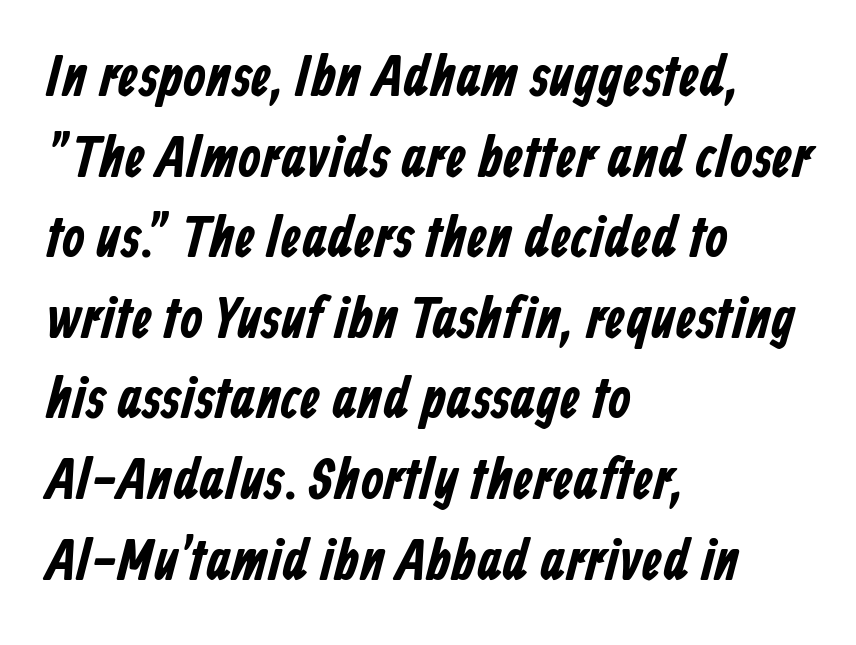
The image shows 58 px condensed sans-serif type; set left-aligned, normal line spacing (1.39x), normal letter spacing, not underlined; low stroke contrast and a medium x-height.
